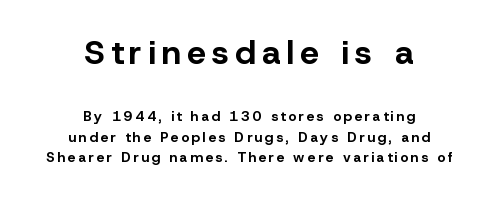
{"serif": "no", "italic": "no", "bold": "yes", "weight": "bold", "width": "normal", "stroke_contrast": "low", "x_height": "medium", "monospaced": "no", "underline": "no", "align": "center", "line_spacing": "normal", "line_spacing_ratio": 1.47, "larger_block": "first", "size_ratio": 2.43, "glyph_px": 34}
